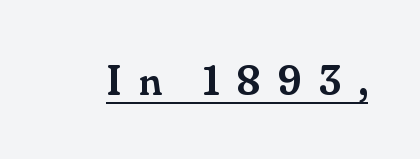
These lines are composed in type with serifs. Does the weight exceed regular? Yes, but only to semibold. In designer terms, the underline attribute is active on this setting. You could only call the tracking loose — the letters float apart.
